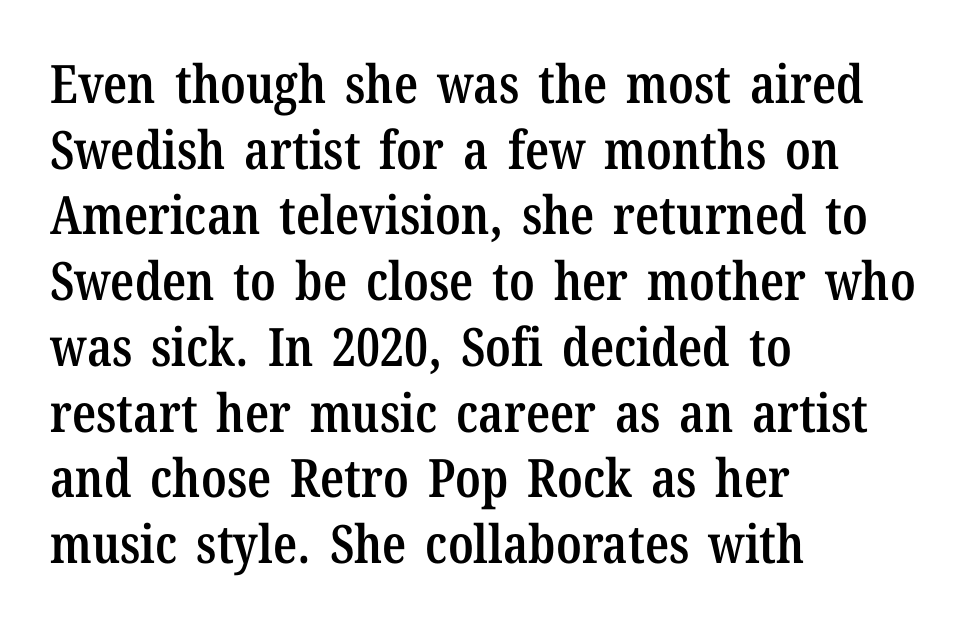
The image shows 53 px semibold, condensed serif type, upright; set left-aligned, line spacing 1.24x, normal letter spacing, not underlined; low stroke contrast and a medium x-height.
